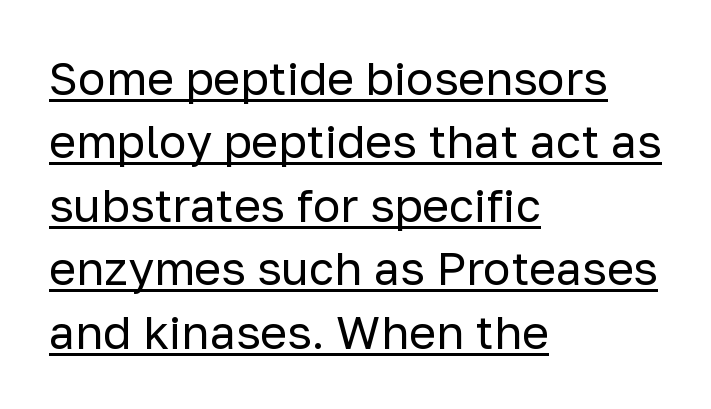
The image shows 46 px regular-weight sans-serif type, upright; set left-aligned, normal line spacing (1.38x), normal letter spacing, underlined; low stroke contrast and a medium x-height.
